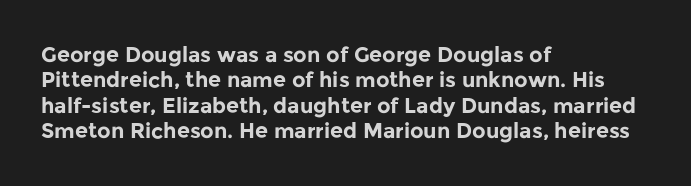
The image shows 21 px bold type, upright; set left-aligned, line spacing 1.21x, normal letter spacing, not underlined.
